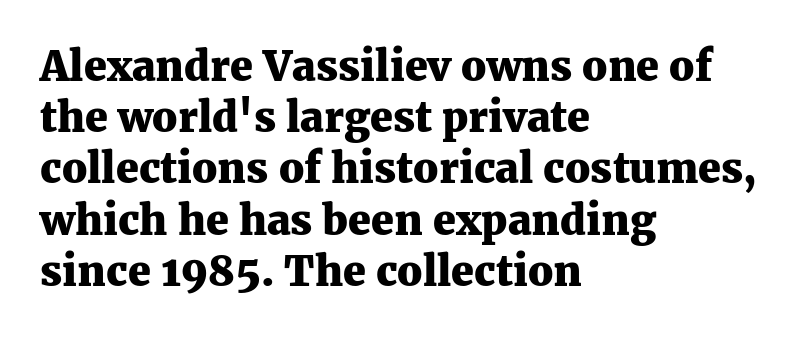
{"serif": "yes", "italic": "no", "bold": "yes", "weight": "heavy", "width": "normal", "stroke_contrast": "medium", "x_height": "medium", "monospaced": "no", "underline": "no", "align": "left", "line_spacing": "normal", "line_spacing_ratio": 1.25, "letter_spacing": "normal", "letter_spacing_em": 0.0, "glyph_px": 41}
